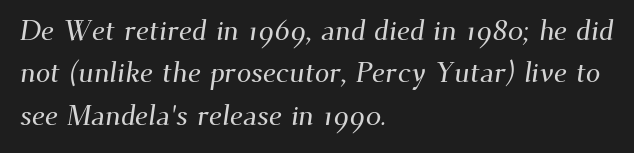
Serif or sans? Serif — the stroke terminals have little feet. Only glyphs here, with clear space below each row. Proportional: the letters do not fall into vertical columns. Line beginnings align vertically; line endings do not. The letterforms sit shoulder to shoulder at normal distance.
